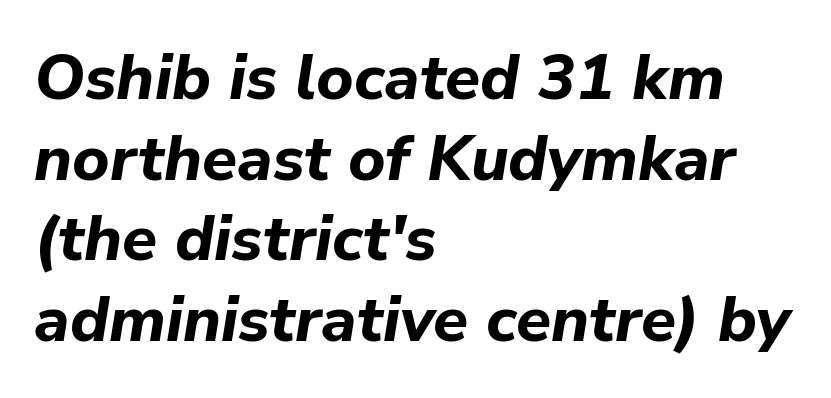
Honestly, the row spacing looks completely unremarkable. Casual observation: everything's shoved over to the left. This rendering features lettering with no underline. The whole block is typeset with a tilt.
